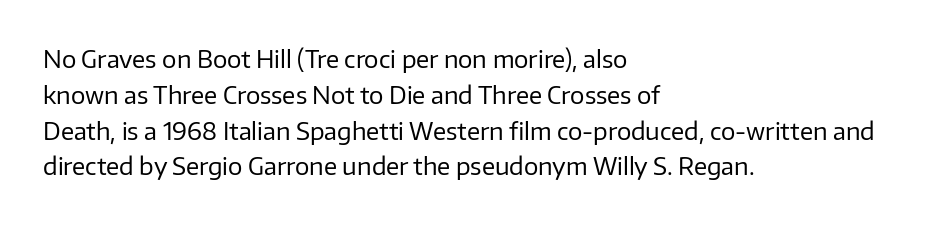
The setting favours the left margin, as ordinary paragraphs usually do. Upright lettering throughout. Letter spacing: default. No chunkiness to these letters — they're not bold.
